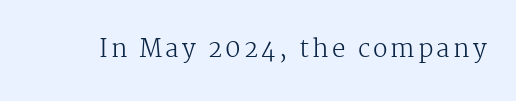
The image shows 24 px text type, upright; set not underlined.
